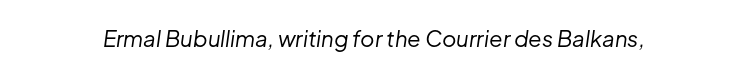
{"italic": "yes", "lean": "right", "slant_degrees": 8, "bold": "no", "underline": "no", "letter_spacing": "normal", "letter_spacing_em": 0.0, "glyph_px": 22}
